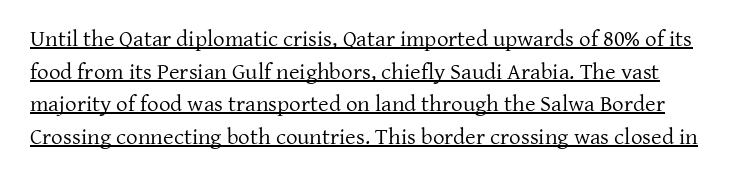
{"italic": "no", "bold": "no", "underline": "yes", "line_spacing": "normal", "line_spacing_ratio": 1.42, "letter_spacing": "normal", "letter_spacing_em": 0.0, "glyph_px": 23}
